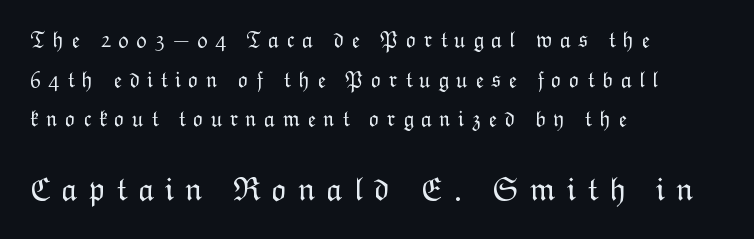
{"italic": "no", "bold": "no", "weight": "light", "width": "normal", "stroke_contrast": "low", "x_height": "medium", "monospaced": "no", "underline": "no", "align": "left", "line_spacing_ratio": 1.8, "letter_spacing": "wide", "letter_spacing_em": 0.33, "larger_block": "second", "size_ratio": 1.5, "glyph_px": 33}
